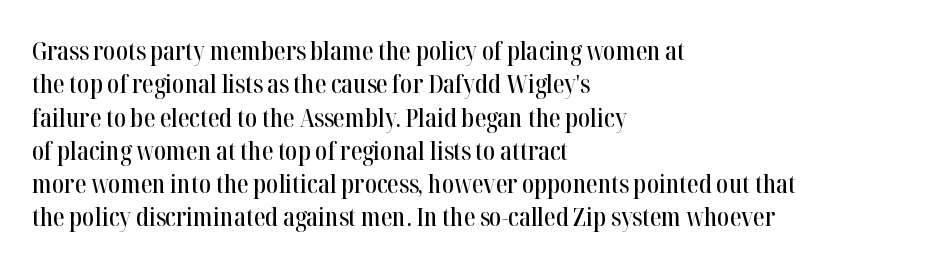
The image shows 26 px text type, upright; set left-aligned, normal line spacing (1.28x), normal letter spacing, not underlined.
